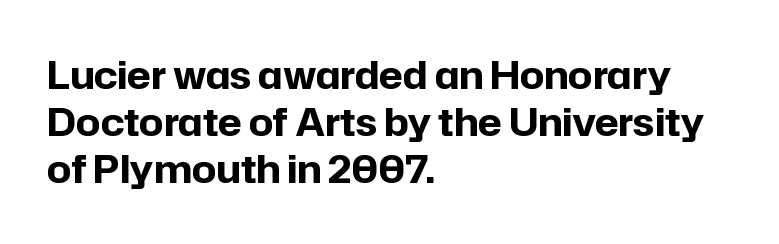
Weight: bold. Note: no serifs on the glyphs. Words appear dense and cohesive because spacing is normal. Beneath every word, the page is bare.
